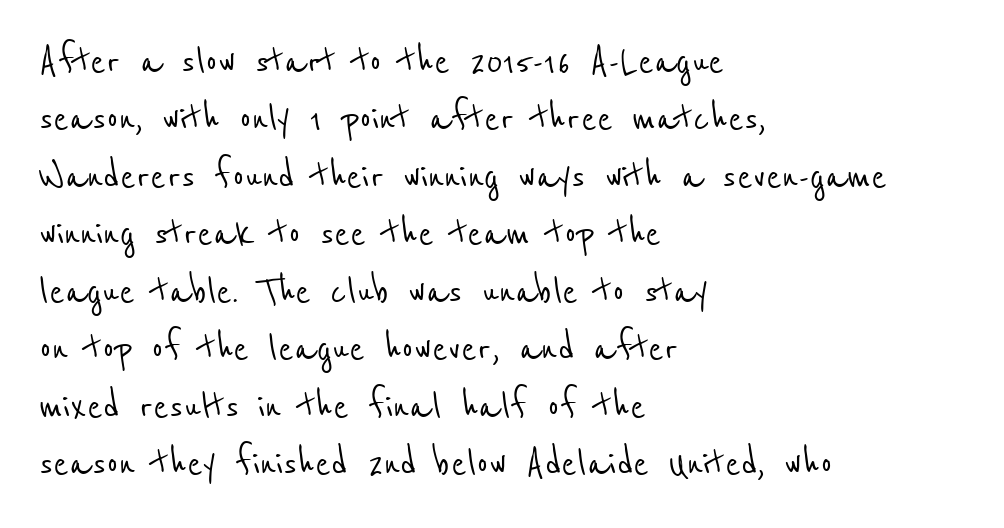
{"serif": "no", "width": "condensed", "stroke_contrast": "low", "x_height": "medium", "monospaced": "no", "underline": "no", "align": "left", "line_spacing": "normal", "line_spacing_ratio": 1.25, "letter_spacing": "normal", "letter_spacing_em": 0.0, "glyph_px": 46}
